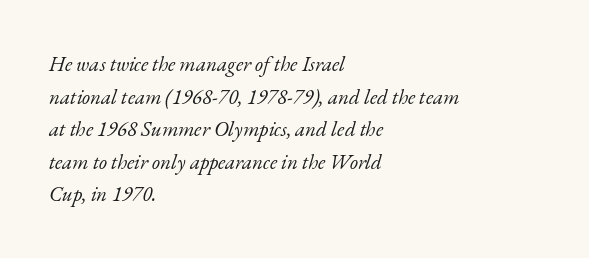
The image shows 21 px text type, italic (leaning right); set left-aligned, normal line spacing (1.55x), normal letter spacing, not underlined.
